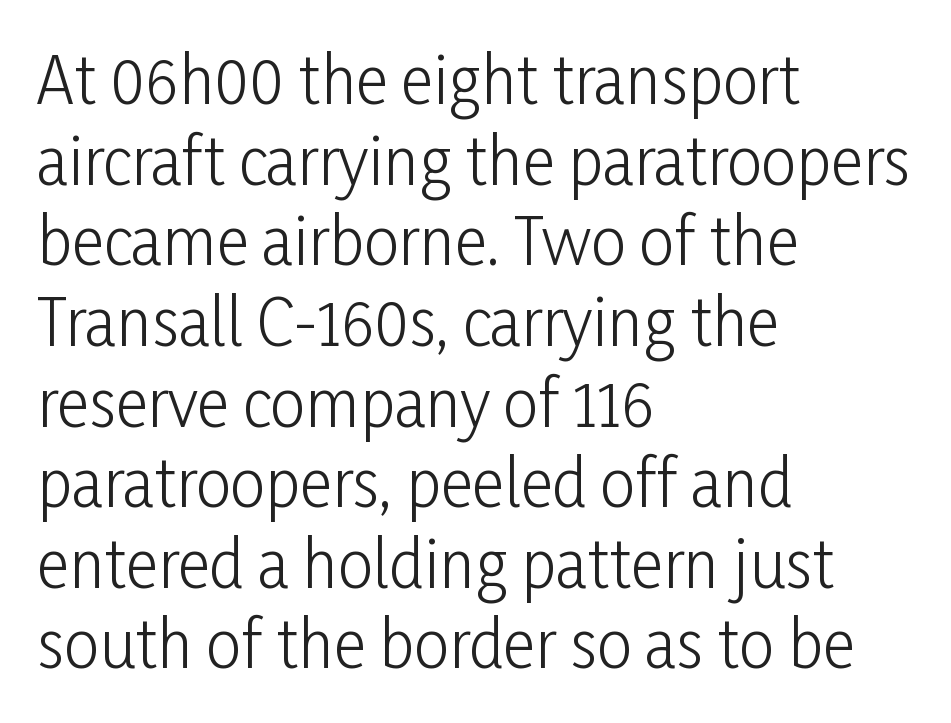
This sample has the flowing, uneven cadence of proportional lettering. Which margin do the lines hug? The left one — the right edge is uneven. Words float on clear page, feet unadorned. The lettering stays uniformly vertical, giving the passage a roman look. Classification — sans serif.
